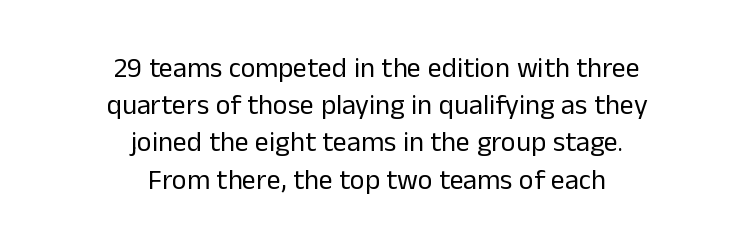
The image shows 28 px regular-weight sans-serif type, upright; set centered, normal line spacing (1.33x), normal letter spacing, not underlined; low stroke contrast and a medium x-height.
